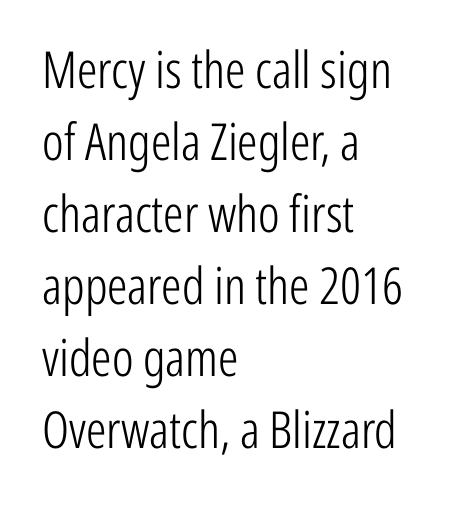
The image shows 51 px light, condensed sans-serif type, upright; set left-aligned, normal line spacing (1.41x), normal letter spacing, not underlined; low stroke contrast and a medium x-height.
